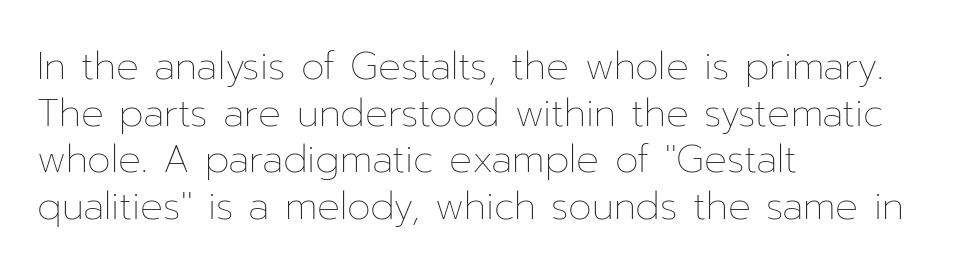
This rendering leaves character spacing at its baseline value. The string is rendered with underlining switched off. Do the letters lean? They stand straight. Proportional: the letters do not fall into vertical columns.
